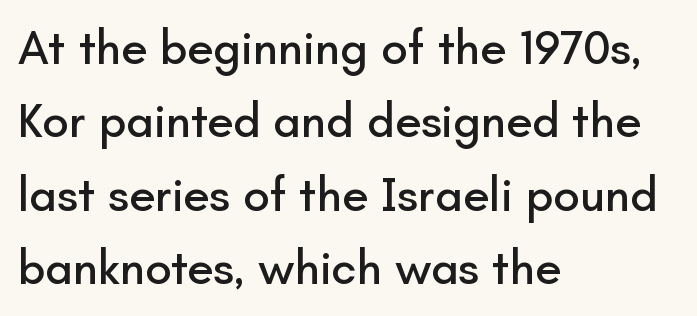
The image shows 48 px sans-serif type, upright; set left-aligned, normal line spacing (1.53x), normal letter spacing, not underlined; low stroke contrast and a small x-height.
